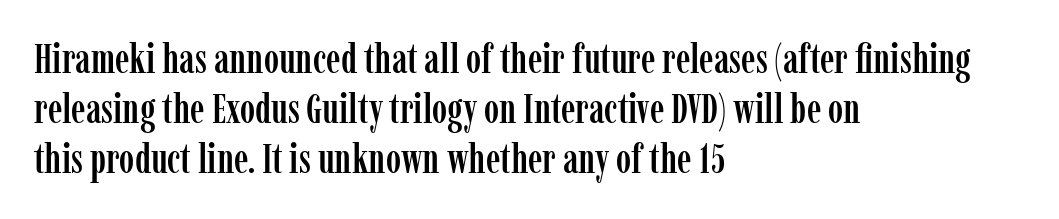
Q: Is the text italic (slanted)? A: No, it is upright.
Q: Is the typeface a serif or a sans-serif typeface? A: Serif.
Q: Is the text underlined? A: No.
Q: How is the paragraph aligned? A: Left-aligned.
Q: Is the spacing between letters normal or unusually wide? A: Normal.
Q: Width (condensed, normal, or wide)? A: Condensed.
Q: Stroke contrast? A: Low.
Q: x-height? A: Medium.
Q: Monospaced? A: No.
